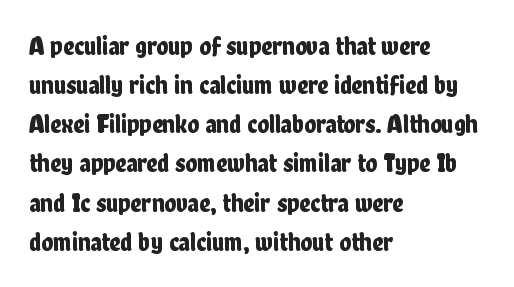
Q: Is the text italic (slanted)? A: No, it is upright.
Q: Is the text underlined? A: No.
Q: How is the paragraph aligned? A: Left-aligned.
Q: Is the spacing between letters normal or unusually wide? A: Normal.
Q: Is the spacing between lines tight, normal or loose? A: Normal.
